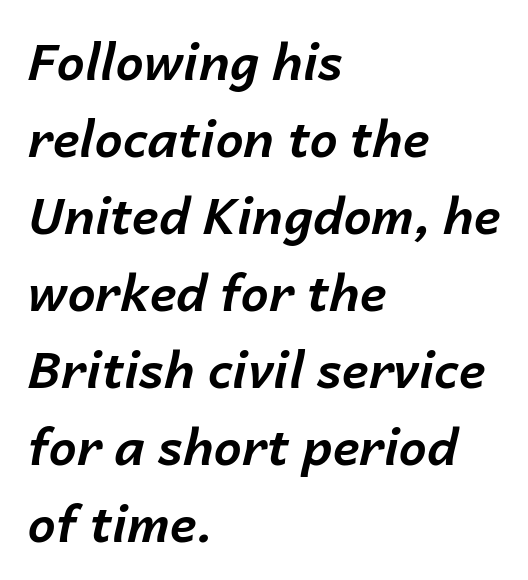
The image shows 50 px bold type, italic (leaning right); set left-aligned, normal line spacing (1.54x), normal letter spacing, not underlined; low stroke contrast and a medium x-height.
